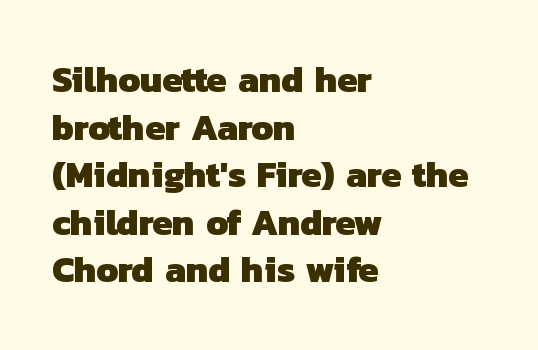
The image shows 36 px heavy sans-serif type; set left-aligned, normal line spacing (1.32x), normal letter spacing, not underlined; low stroke contrast and a medium x-height.
